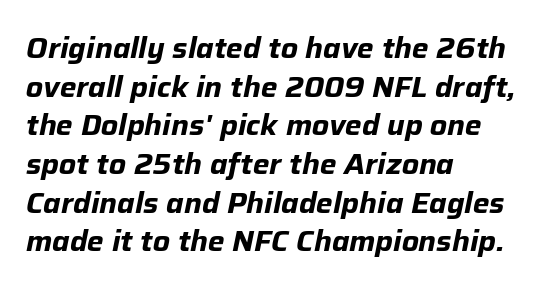
The image shows 28 px bold type, italic (leaning right); set left-aligned, normal line spacing (1.38x), normal letter spacing, not underlined; low stroke contrast and a medium x-height.
